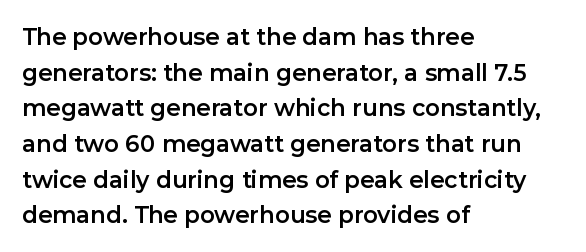
{"italic": "no", "underline": "no", "align": "left", "line_spacing": "normal", "line_spacing_ratio": 1.55, "letter_spacing": "normal", "letter_spacing_em": 0.0, "glyph_px": 23}
